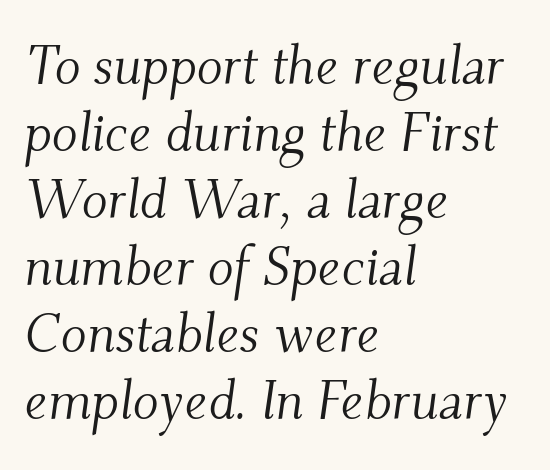
The image shows 54 px light serif type, italic (leaning right); set left-aligned, line spacing 1.24x, normal letter spacing, not underlined; medium stroke contrast and a small x-height.
